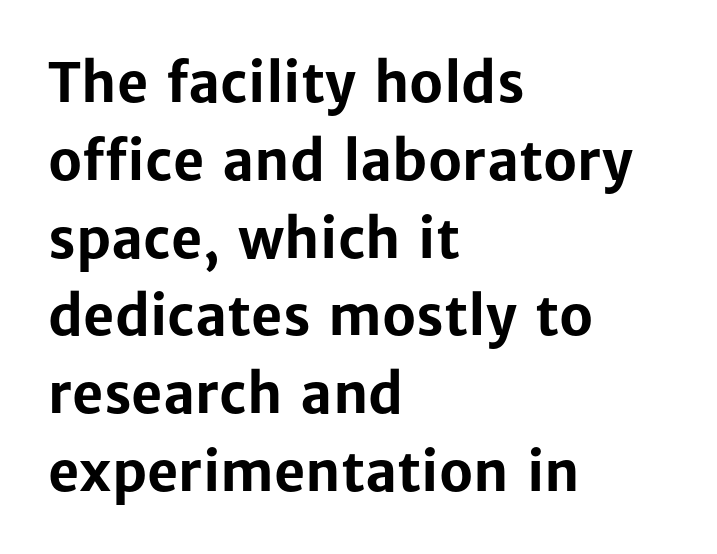
You could not count columns in this text — the font is proportionally spaced. Typeset ragged right — the left edge is the straight one. The lines sit at an ordinary, default distance from one another. You could call the tracking neutral — neither tight nor loose.
